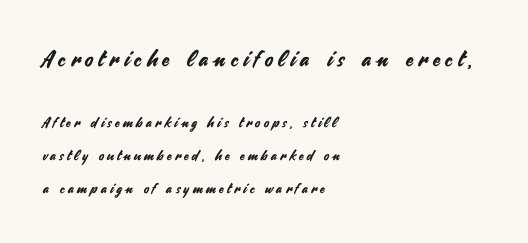
{"underline": "no", "align": "left", "line_spacing": "loose", "line_spacing_ratio": 2.34, "letter_spacing": "wide", "letter_spacing_em": 0.24, "larger_block": "first", "size_ratio": 1.57, "glyph_px": 22}
